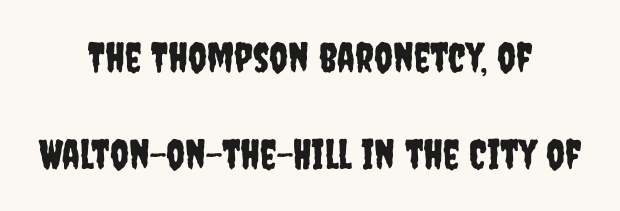
Q: Is the text italic (slanted)? A: No, it is upright.
Q: Is the typeface a serif or a sans-serif typeface? A: Sans-serif.
Q: Is the text underlined? A: No.
Q: How is the paragraph aligned? A: Centered.
Q: Is the spacing between letters normal or unusually wide? A: Normal.
Q: Is the spacing between lines tight, normal or loose? A: Loose.
Q: Width (condensed, normal, or wide)? A: Condensed.
Q: Stroke contrast? A: Low.
Q: x-height? A: Large.
Q: Monospaced? A: No.
